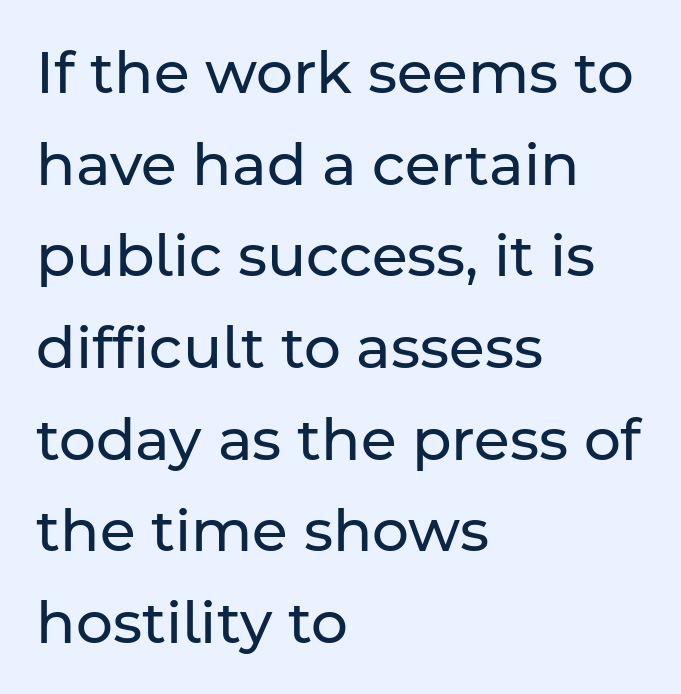
A bare baseline throughout the passage. Proportional: the letters do not fall into vertical columns. A typesetter would mark this as roman, not italic. Examine the stroke ends and you'll find no serifs.
